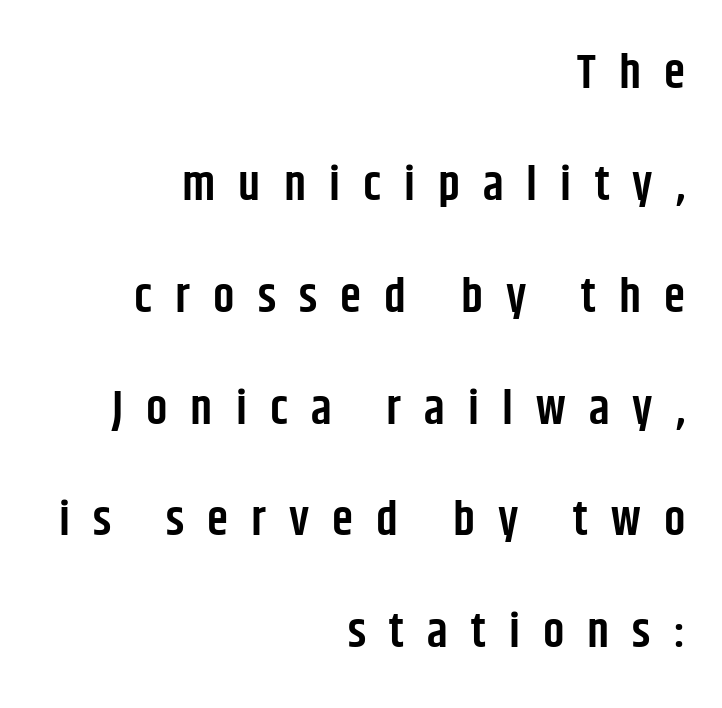
The image shows 48 px semibold, condensed sans-serif type, upright; set right-aligned, loose line spacing (2.33x), unusually wide letter spacing (+0.48 em), not underlined; low stroke contrast and a large x-height.
